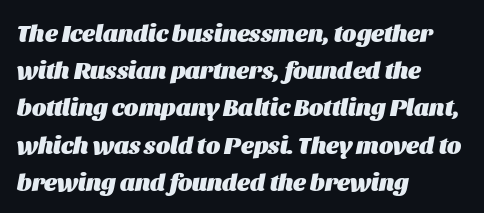
This is heavy type, rendered in bold. Honestly, the letter spacing is just normal — you wouldn't notice it. Is the type slanted? Yes — the strokes lean at a clear angle. The glyphs are unaccompanied by any horizontal stroke below them.
